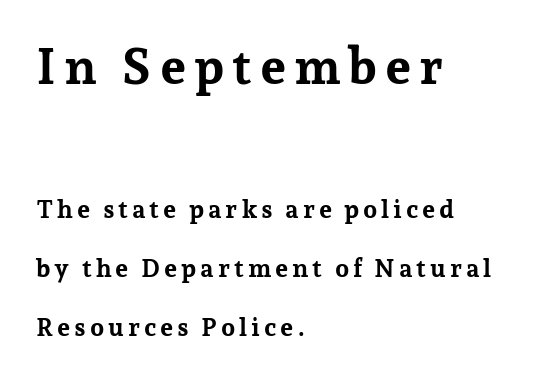
{"serif": "yes", "italic": "no", "bold": "yes", "weight": "bold", "width": "normal", "stroke_contrast": "low", "x_height": "medium", "monospaced": "no", "underline": "no", "align": "left", "line_spacing": "loose", "line_spacing_ratio": 2.36, "larger_block": "first", "size_ratio": 2.0, "glyph_px": 50}
